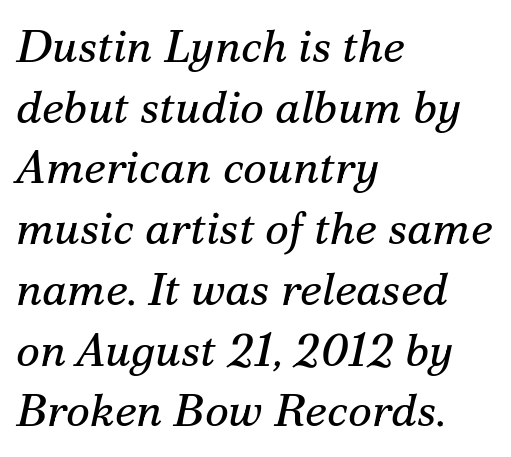
{"serif": "yes", "italic": "yes", "lean": "right", "slant_degrees": 12, "bold": "no", "weight": "regular", "width": "normal", "stroke_contrast": "medium", "x_height": "small", "monospaced": "no", "underline": "no", "align": "left", "line_spacing": "normal", "line_spacing_ratio": 1.32, "letter_spacing": "normal", "letter_spacing_em": 0.0, "glyph_px": 46}
